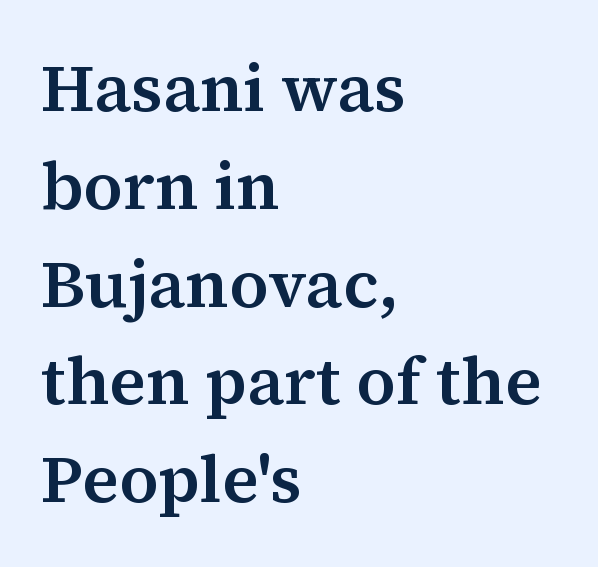
Q: Is the text italic (slanted)? A: No, it is upright.
Q: Is the typeface a serif or a sans-serif typeface? A: Serif.
Q: Is the text underlined? A: No.
Q: How is the paragraph aligned? A: Left-aligned.
Q: Is the spacing between letters normal or unusually wide? A: Normal.
Q: Is the spacing between lines tight, normal or loose? A: Normal.
Q: Width (condensed, normal, or wide)? A: Normal.
Q: Stroke contrast? A: Medium.
Q: x-height? A: Medium.
Q: Monospaced? A: No.
